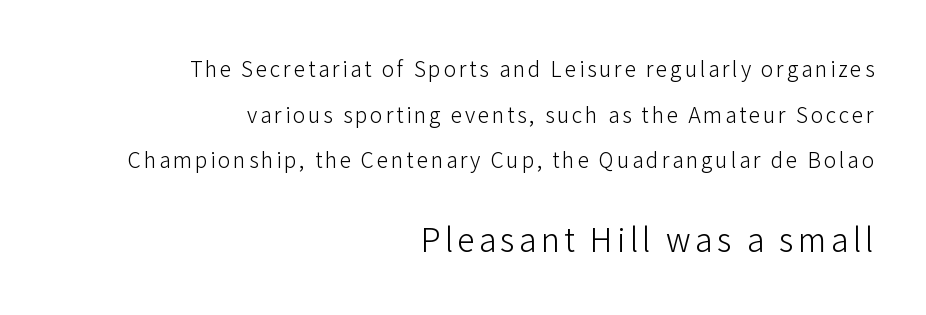
The image shows 32 px light sans-serif type, upright; set right-aligned, loose line spacing (2.17x), not underlined; the second (bottom) block is 1.52x larger; low stroke contrast and a medium x-height.
